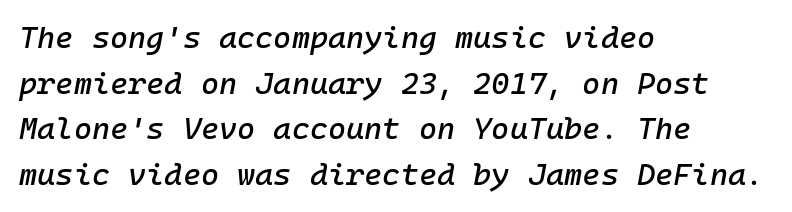
The image shows 31 px text type, italic (leaning right), monospaced; set left-aligned, normal line spacing (1.47x), normal letter spacing, not underlined; low stroke contrast and a medium x-height.
